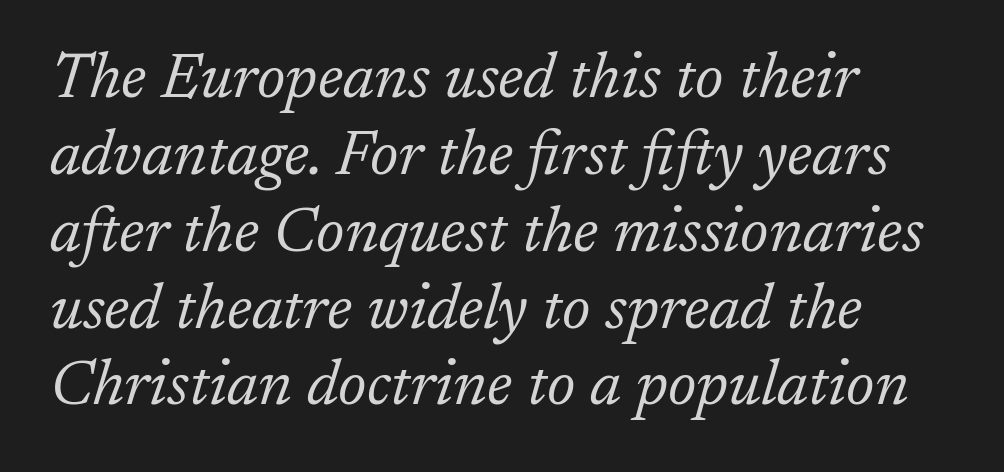
Q: Is the text bold? A: No.
Q: Is the text italic (slanted)? A: Yes, it leans right by about 17 degrees.
Q: Is the typeface a serif or a sans-serif typeface? A: Serif.
Q: Is the text underlined? A: No.
Q: How is the paragraph aligned? A: Left-aligned.
Q: Is the spacing between letters normal or unusually wide? A: Normal.
Q: Width (condensed, normal, or wide)? A: Normal.
Q: Stroke contrast? A: Low.
Q: x-height? A: Medium.
Q: Monospaced? A: No.
